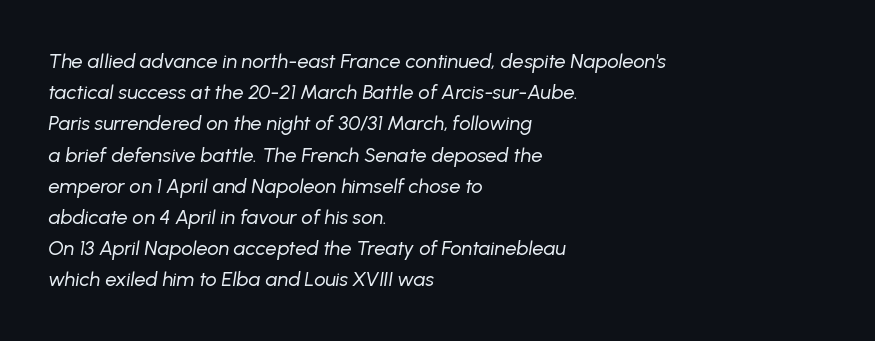
Q: Is the text bold? A: No.
Q: Is the text italic (slanted)? A: Yes, it leans right by about 8 degrees.
Q: Is the text underlined? A: No.
Q: How is the paragraph aligned? A: Left-aligned.
Q: Is the spacing between letters normal or unusually wide? A: Normal.
Q: Is the spacing between lines tight, normal or loose? A: Normal.
